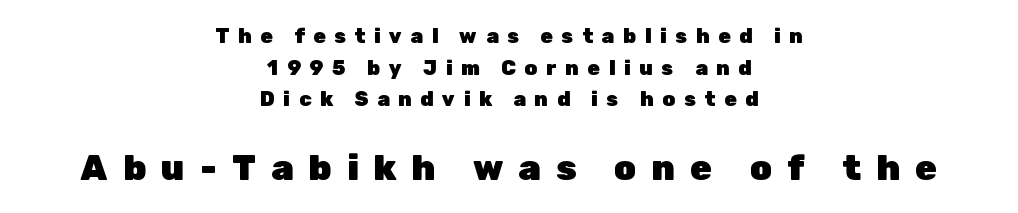
The zone under the glyphs is completely vacant. Look at the stroke-to-counter ratio: heavy, a bold. Quick note: interline space is typical. Ordinary non-slanted type is in use. Scale increases going downward across the two blocks. Look at the bottom of the vertical strokes: they stop flat, with no serifs.
